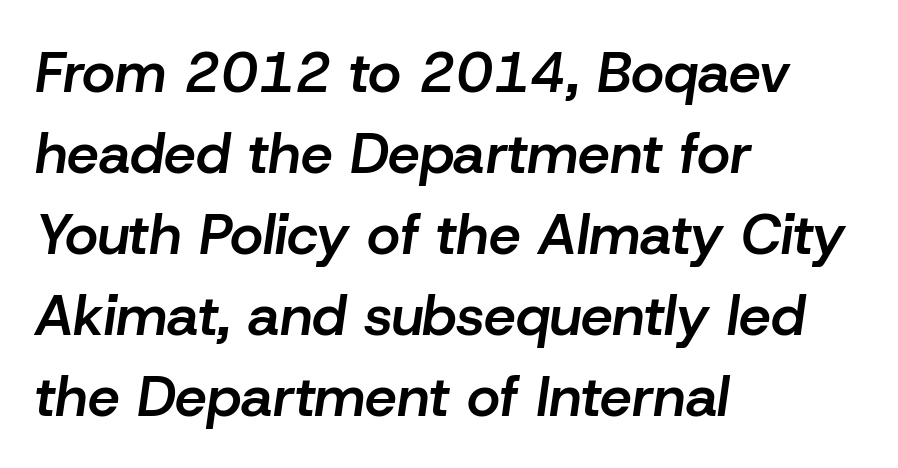
Q: Is the text bold? A: Semi-bold.
Q: Is the text italic (slanted)? A: Yes, it leans right by about 8 degrees.
Q: Is the text underlined? A: No.
Q: How is the paragraph aligned? A: Left-aligned.
Q: Is the spacing between letters normal or unusually wide? A: Normal.
Q: Is the spacing between lines tight, normal or loose? A: Normal.
Q: Width (condensed, normal, or wide)? A: Normal.
Q: Stroke contrast? A: Low.
Q: x-height? A: Medium.
Q: Monospaced? A: No.
